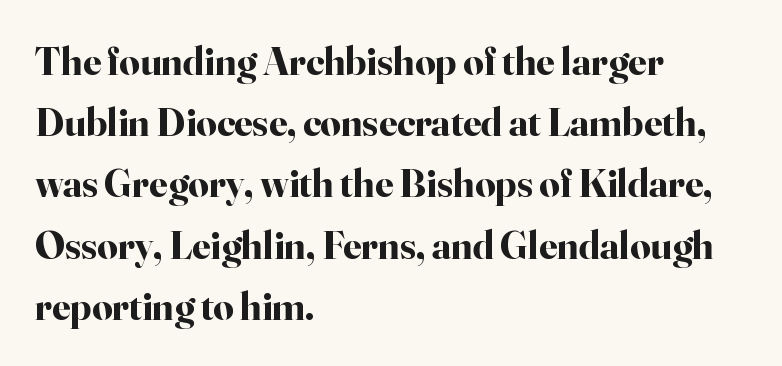
The image shows 40 px bold serif type, upright; set left-aligned, normal line spacing (1.53x), normal letter spacing, not underlined; high stroke contrast and a small x-height.
